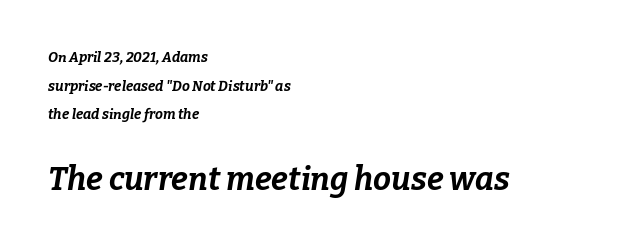
{"italic": "yes", "lean": "right", "slant_degrees": 9, "bold": "yes", "weight": "bold", "width": "normal", "stroke_contrast": "low", "x_height": "medium", "monospaced": "no", "underline": "no", "align": "left", "line_spacing": "loose", "line_spacing_ratio": 2.05, "letter_spacing": "normal", "letter_spacing_em": 0.0, "larger_block": "second", "size_ratio": 2.29, "glyph_px": 32}
